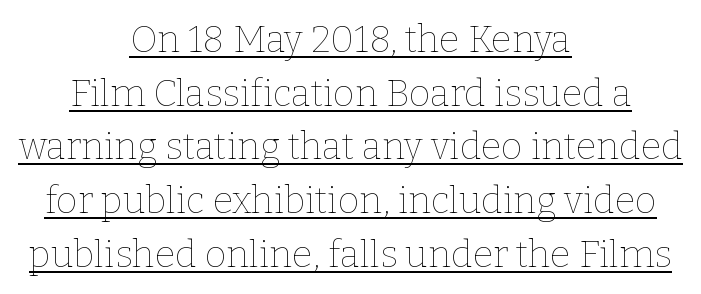
The image shows 37 px thin type, upright; set centered, normal line spacing (1.45x), normal letter spacing, underlined; low stroke contrast and a medium x-height.
